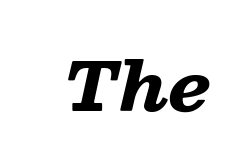
The image shows 67 px heavy, wide type, italic (leaning right); set normal letter spacing, not underlined; low stroke contrast and a medium x-height.
